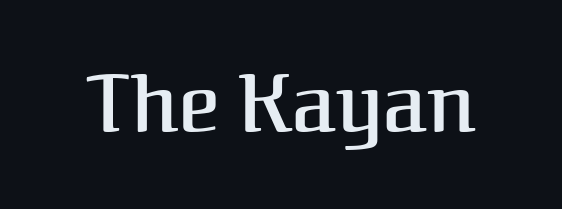
Q: Is the text italic (slanted)? A: No, it is upright.
Q: Is the typeface a serif or a sans-serif typeface? A: Serif.
Q: Is the text underlined? A: No.
Q: Is the spacing between letters normal or unusually wide? A: Normal.
Q: Width (condensed, normal, or wide)? A: Normal.
Q: Stroke contrast? A: Medium.
Q: x-height? A: Medium.
Q: Monospaced? A: No.
